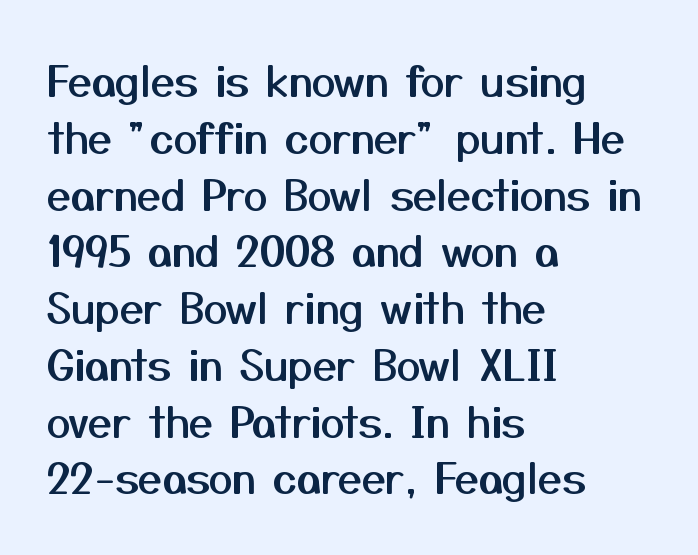
The image shows 43 px sans-serif type, upright; set left-aligned, normal line spacing (1.32x), normal letter spacing, not underlined; medium stroke contrast and a medium x-height.
